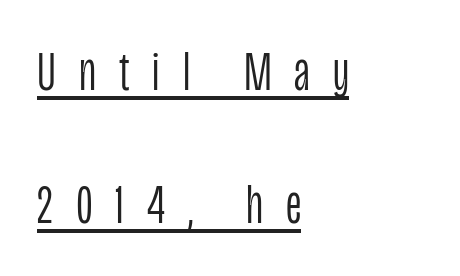
Q: Is the text bold? A: No.
Q: Is the text italic (slanted)? A: No, it is upright.
Q: Is the typeface a serif or a sans-serif typeface? A: Sans-serif.
Q: Is the text underlined? A: Yes.
Q: How is the paragraph aligned? A: Left-aligned.
Q: Is the spacing between letters normal or unusually wide? A: Unusually wide.
Q: Is the spacing between lines tight, normal or loose? A: Loose.
Q: Width (condensed, normal, or wide)? A: Condensed.
Q: Stroke contrast? A: Low.
Q: x-height? A: Large.
Q: Monospaced? A: No.
